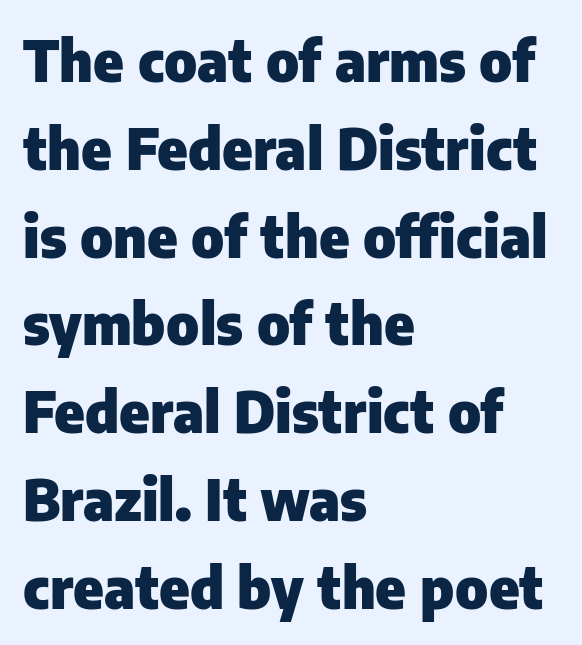
Q: Is the text bold? A: Yes.
Q: Is the text italic (slanted)? A: No, it is upright.
Q: Is the typeface a serif or a sans-serif typeface? A: Sans-serif.
Q: Is the text underlined? A: No.
Q: How is the paragraph aligned? A: Left-aligned.
Q: Is the spacing between letters normal or unusually wide? A: Normal.
Q: Is the spacing between lines tight, normal or loose? A: Normal.
Q: Width (condensed, normal, or wide)? A: Normal.
Q: Stroke contrast? A: Low.
Q: x-height? A: Medium.
Q: Monospaced? A: No.
